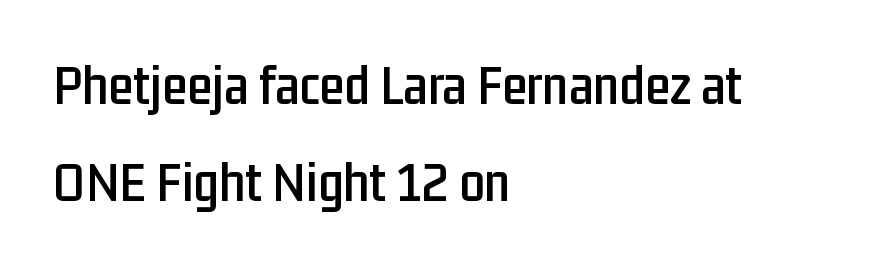
{"serif": "no", "italic": "no", "width": "condensed", "stroke_contrast": "low", "x_height": "medium", "monospaced": "no", "underline": "no", "align": "left", "line_spacing_ratio": 1.71, "letter_spacing": "normal", "letter_spacing_em": 0.0, "glyph_px": 57}
